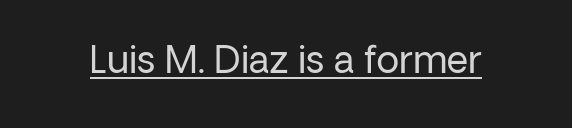
Q: Is the text bold? A: No.
Q: Is the text italic (slanted)? A: No, it is upright.
Q: Is the typeface a serif or a sans-serif typeface? A: Sans-serif.
Q: Is the text underlined? A: Yes.
Q: Is the spacing between letters normal or unusually wide? A: Normal.
Q: Width (condensed, normal, or wide)? A: Normal.
Q: Stroke contrast? A: Low.
Q: x-height? A: Medium.
Q: Monospaced? A: No.
